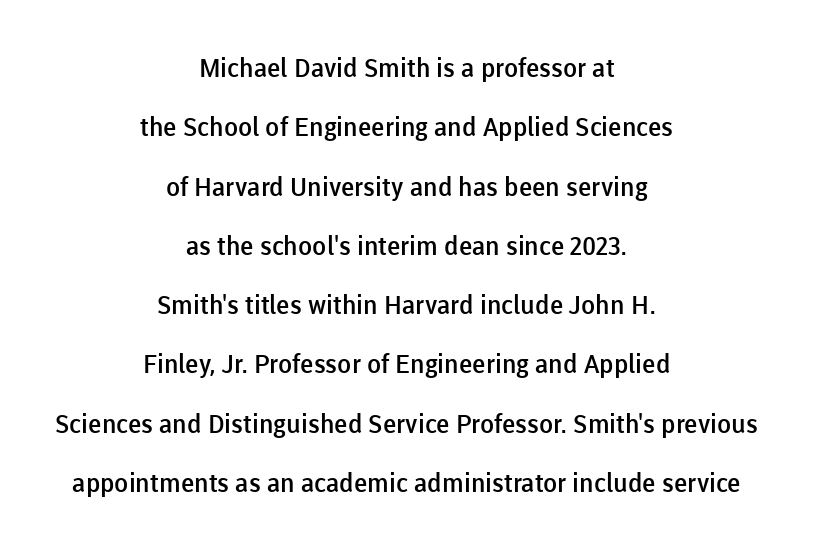
The image shows 26 px text type, upright; set centered, loose line spacing (2.28x), normal letter spacing, not underlined.
